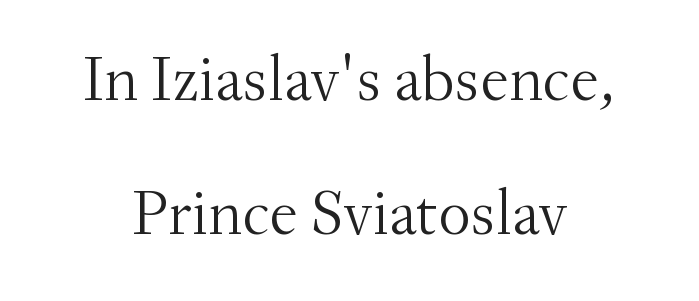
Q: Is the text bold? A: No.
Q: Is the text italic (slanted)? A: No, it is upright.
Q: Is the typeface a serif or a sans-serif typeface? A: Serif.
Q: Is the text underlined? A: No.
Q: How is the paragraph aligned? A: Centered.
Q: Is the spacing between letters normal or unusually wide? A: Normal.
Q: Is the spacing between lines tight, normal or loose? A: Loose.
Q: Width (condensed, normal, or wide)? A: Normal.
Q: Stroke contrast? A: Medium.
Q: x-height? A: Small.
Q: Monospaced? A: No.
